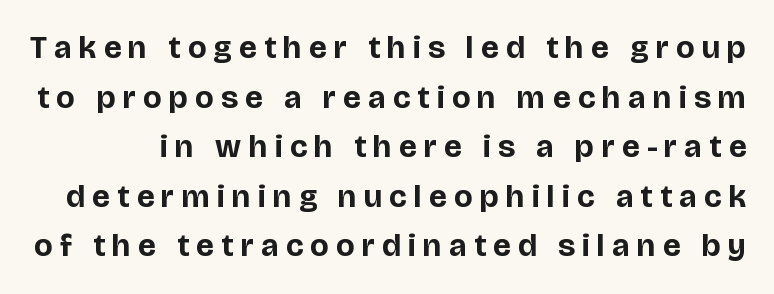
The lettering holds an erect, upright posture throughout. Summary of vertical rhythm: regular, with standard interline spacing. The tracking jumps out immediately: characters are airy and widely separated. What kind of face is this? One without serifs — a sans. Note the varied advance widths — an 'i' is clearly narrower than an 'm'. The space beneath each line is pristine and unruled.
